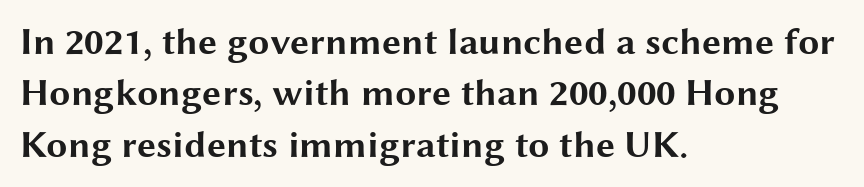
Q: Is the text bold? A: Yes.
Q: Is the text italic (slanted)? A: No, it is upright.
Q: Is the typeface a serif or a sans-serif typeface? A: Sans-serif.
Q: Is the text underlined? A: No.
Q: How is the paragraph aligned? A: Left-aligned.
Q: Is the spacing between letters normal or unusually wide? A: Normal.
Q: Is the spacing between lines tight, normal or loose? A: Normal.
Q: Width (condensed, normal, or wide)? A: Wide.
Q: Stroke contrast? A: Medium.
Q: x-height? A: Medium.
Q: Monospaced? A: No.
